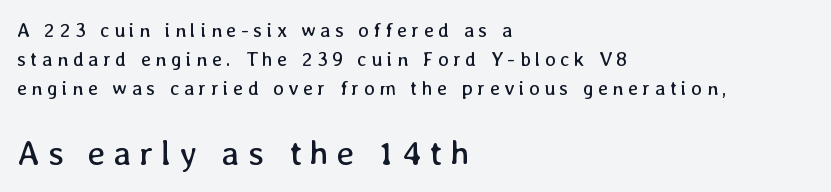
The image shows 35 px regular-weight type, upright; set left-aligned, normal line spacing (1.44x), unusually wide letter spacing (+0.22 em), not underlined; the second (bottom) block is 1.75x larger; low stroke contrast and a medium x-height.
